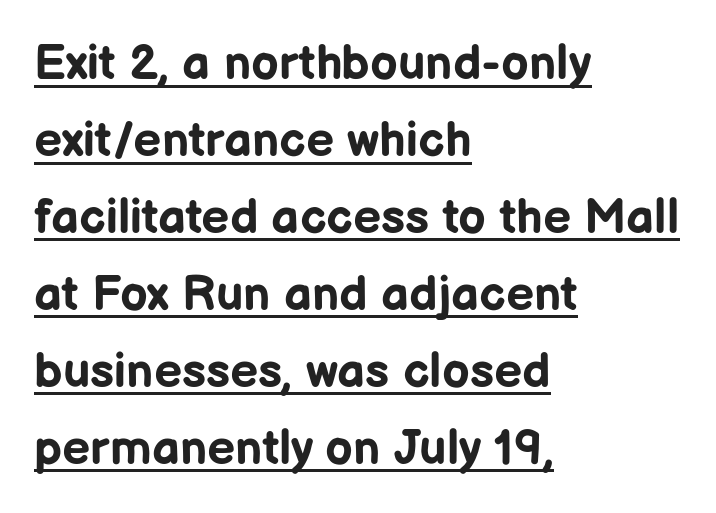
Q: Is the text bold? A: Yes.
Q: Is the text italic (slanted)? A: No, it is upright.
Q: Is the typeface a serif or a sans-serif typeface? A: Sans-serif.
Q: Is the text underlined? A: Yes.
Q: How is the paragraph aligned? A: Left-aligned.
Q: Is the spacing between letters normal or unusually wide? A: Normal.
Q: Is the spacing between lines tight, normal or loose? A: Normal.
Q: Width (condensed, normal, or wide)? A: Normal.
Q: Stroke contrast? A: Low.
Q: x-height? A: Medium.
Q: Monospaced? A: No.
